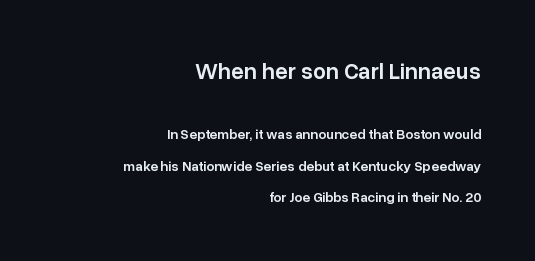
{"italic": "no", "bold": "semi", "underline": "no", "align": "right", "line_spacing": "loose", "line_spacing_ratio": 2.25, "letter_spacing": "normal", "letter_spacing_em": 0.0, "larger_block": "first", "size_ratio": 1.64, "glyph_px": 23}
